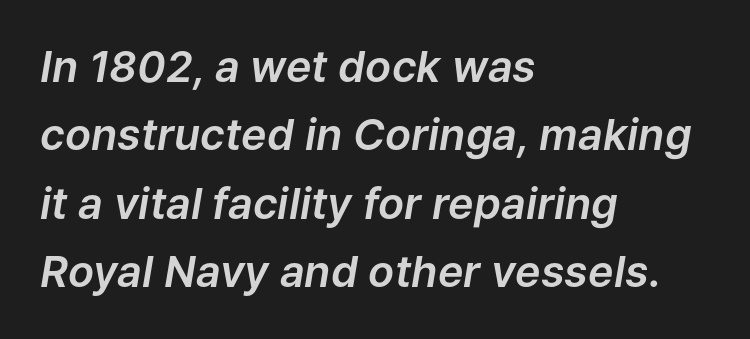
The gap between lines stays unmarked. Look at the tracking — it's just the regular setting, nothing added. This sample is left-justified, so line endings fall wherever the words run out. You could not count columns in this text — the font is proportionally spaced. Italic? Definitely — the glyphs are oblique.
